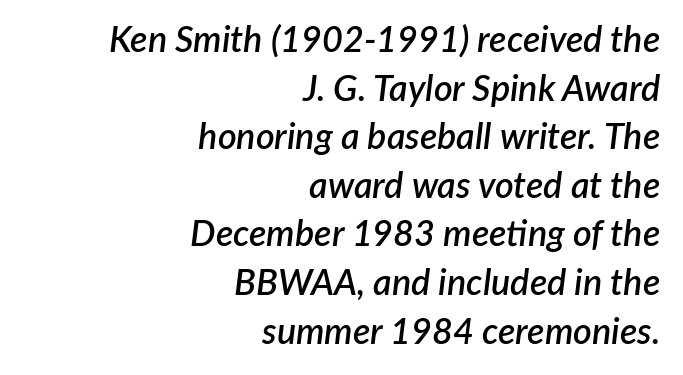
The image shows 36 px semibold type, italic (leaning right); set right-aligned, normal line spacing (1.35x), normal letter spacing, not underlined; low stroke contrast and a medium x-height.
